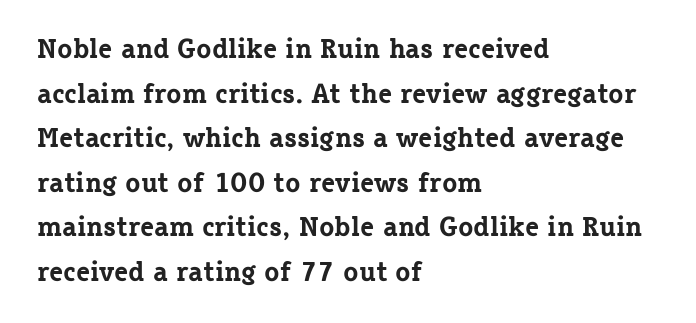
If you drew a ruler down the left edge, every line would touch it. Bold? Absolutely — the strokes are thick and heavy. Glyph-to-glyph distance matches everyday printed text. Compared with typical paragraphs, the rows here are spaced about the same.
